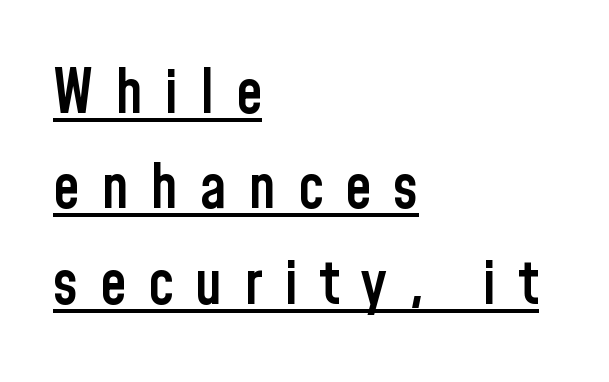
{"serif": "no", "italic": "no", "bold": "semi", "weight": "semibold", "width": "condensed", "stroke_contrast": "low", "x_height": "medium", "monospaced": "no", "underline": "yes", "align": "left", "line_spacing": "normal", "line_spacing_ratio": 1.59, "letter_spacing": "wide", "letter_spacing_em": 0.36, "glyph_px": 60}
